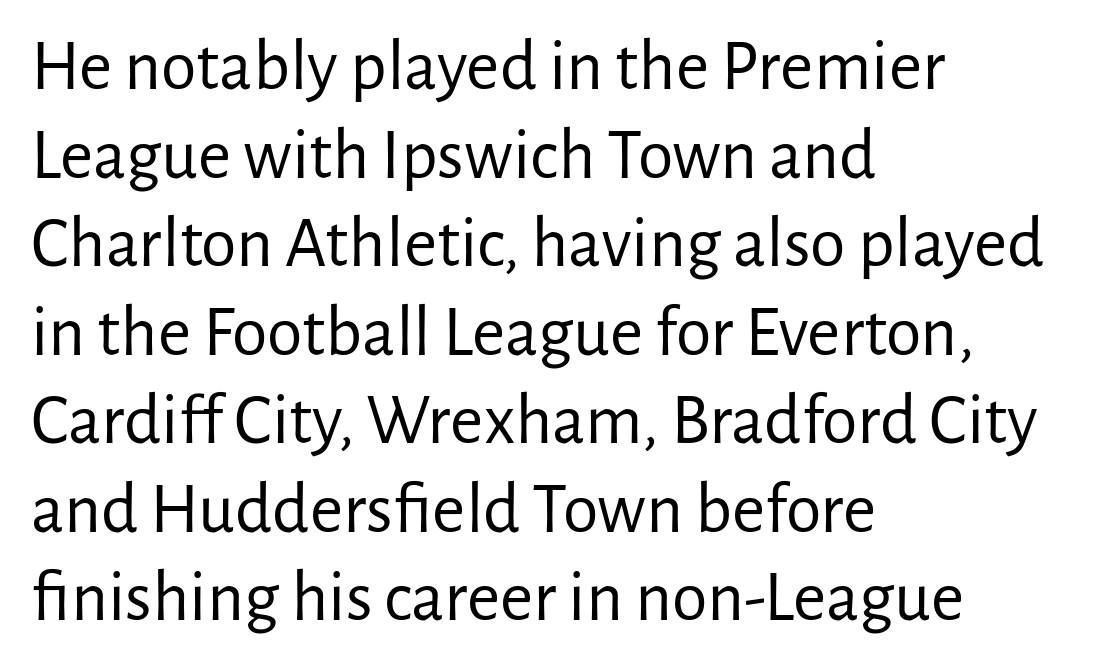
The rendering anchors every line to the left-hand side. You could not count columns in this text — the font is proportionally spaced. Tracking here is standard; glyphs follow each other at the usual distance. The cut favours lightness, reaching ordinary text weight at its darkest. Does the lettering tilt? It doesn't — this is upright. The glyphs are unaccompanied by any horizontal stroke below them.
